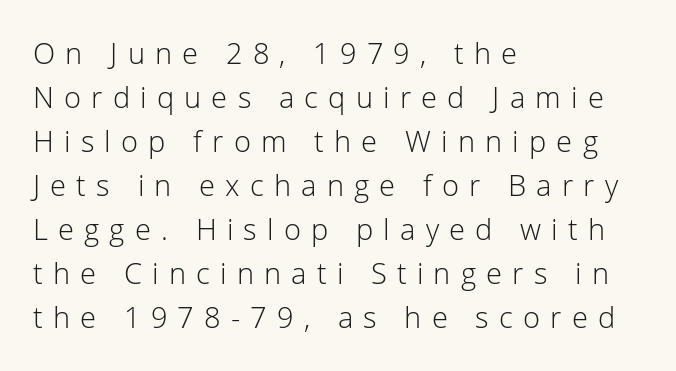
The image shows 29 px light sans-serif type, upright; set left-aligned, normal line spacing (1.52x), unusually wide letter spacing (+0.35 em), not underlined; low stroke contrast and a medium x-height.
